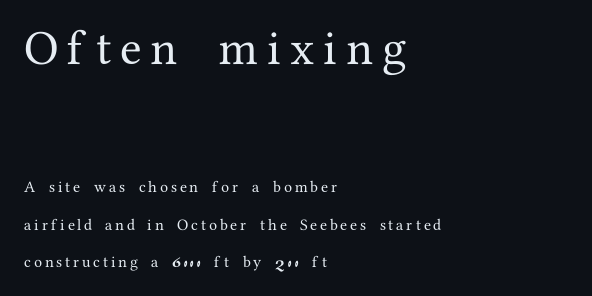
Q: Is the text italic (slanted)? A: No, it is upright.
Q: Is the typeface a serif or a sans-serif typeface? A: Serif.
Q: Is the text underlined? A: No.
Q: How is the paragraph aligned? A: Left-aligned.
Q: Is the spacing between lines tight, normal or loose? A: Loose.
Q: Which block of text is set in a larger size, the first (top) or the second (bottom)? A: The first (top) one.
Q: Width (condensed, normal, or wide)? A: Normal.
Q: Stroke contrast? A: Medium.
Q: x-height? A: Medium.
Q: Monospaced? A: No.
